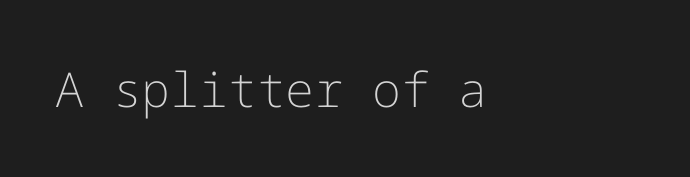
Each stroke keeps to a modest, everyday thickness or less. A classic flush-left, rag-right setting is used for this passage. This is the regular roman posture of the typeface. Nobody touched the tracking dial on this one. Stroke terminals: plain, sans-serif.
